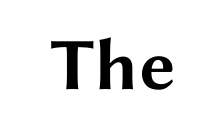
{"serif": "no", "italic": "no", "bold": "yes", "weight": "bold", "width": "wide", "stroke_contrast": "medium", "x_height": "medium", "monospaced": "no", "underline": "no", "letter_spacing": "normal", "letter_spacing_em": 0.0, "glyph_px": 74}
